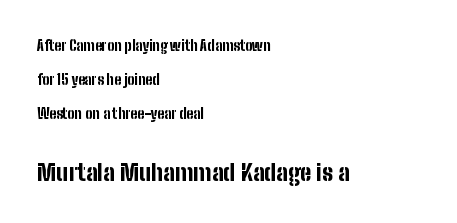
{"italic": "no", "bold": "yes", "underline": "no", "align": "left", "line_spacing": "loose", "line_spacing_ratio": 2.44, "letter_spacing": "normal", "letter_spacing_em": 0.0, "larger_block": "second", "size_ratio": 1.64, "glyph_px": 23}
